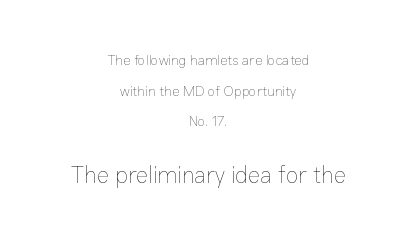
Q: Is the text bold? A: No.
Q: Is the text italic (slanted)? A: No, it is upright.
Q: Is the text underlined? A: No.
Q: How is the paragraph aligned? A: Centered.
Q: Is the spacing between letters normal or unusually wide? A: Normal.
Q: Is the spacing between lines tight, normal or loose? A: Loose.
Q: Which block of text is set in a larger size, the first (top) or the second (bottom)? A: The second (bottom) one.
